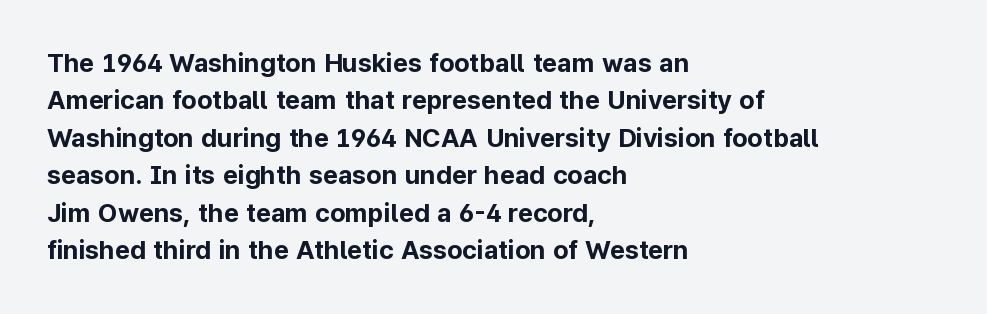
Q: Is the text bold? A: Yes.
Q: Is the text italic (slanted)? A: No, it is upright.
Q: Is the text underlined? A: No.
Q: How is the paragraph aligned? A: Left-aligned.
Q: Is the spacing between letters normal or unusually wide? A: Normal.
Q: Is the spacing between lines tight, normal or loose? A: Normal.
